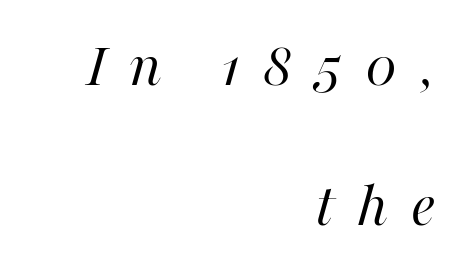
Q: Is the text bold? A: No.
Q: Is the text italic (slanted)? A: Yes, it leans right by about 16 degrees.
Q: Is the text underlined? A: No.
Q: How is the paragraph aligned? A: Right-aligned.
Q: Is the spacing between letters normal or unusually wide? A: Unusually wide.
Q: Is the spacing between lines tight, normal or loose? A: Loose.
Q: Width (condensed, normal, or wide)? A: Normal.
Q: Stroke contrast? A: High.
Q: x-height? A: Medium.
Q: Monospaced? A: No.
